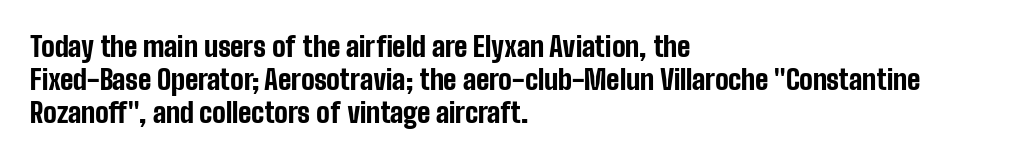
The image shows 27 px bold type, upright; set left-aligned, line spacing 1.23x, normal letter spacing, not underlined.
